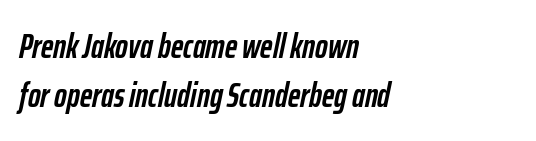
Leading: standard. The rag falls on the right side of this text block. Nobody drew a line under any word here. The rendering uses a bold face; every stroke is thick and dark. Proportional: the letters do not fall into vertical columns. This sample uses an oblique cut, with every glyph tilted off the vertical.
